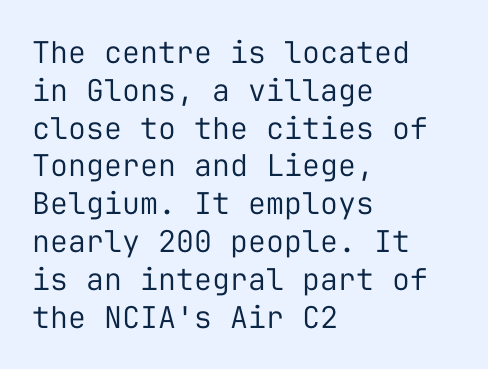
{"serif": "no", "italic": "no", "bold": "no", "weight": "regular", "width": "normal", "stroke_contrast": "low", "x_height": "medium", "monospaced": "yes", "underline": "no", "align": "left", "line_spacing": "normal", "line_spacing_ratio": 1.26, "letter_spacing": "normal", "letter_spacing_em": 0.0, "glyph_px": 30}
